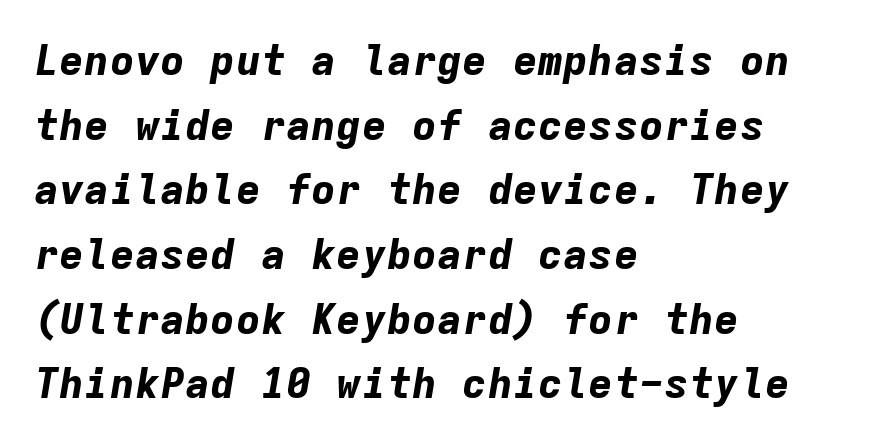
{"italic": "yes", "lean": "right", "slant_degrees": 9, "bold": "yes", "weight": "bold", "width": "normal", "stroke_contrast": "low", "x_height": "medium", "monospaced": "yes", "underline": "no", "align": "left", "line_spacing": "normal", "line_spacing_ratio": 1.54, "letter_spacing": "normal", "letter_spacing_em": 0.0, "glyph_px": 42}
